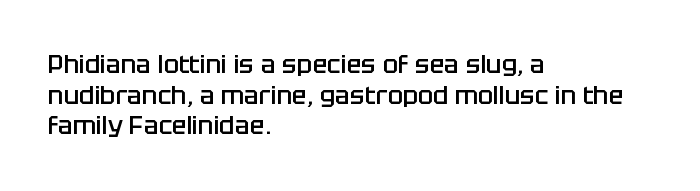
The text block is weighted toward the left margin, trailing off unevenly rightward. What weight is shown? A semibold, between regular and bold. Look at the tracking — it's just the regular setting, nothing added. Quick note: not italic, upright. A bare baseline throughout the passage.
